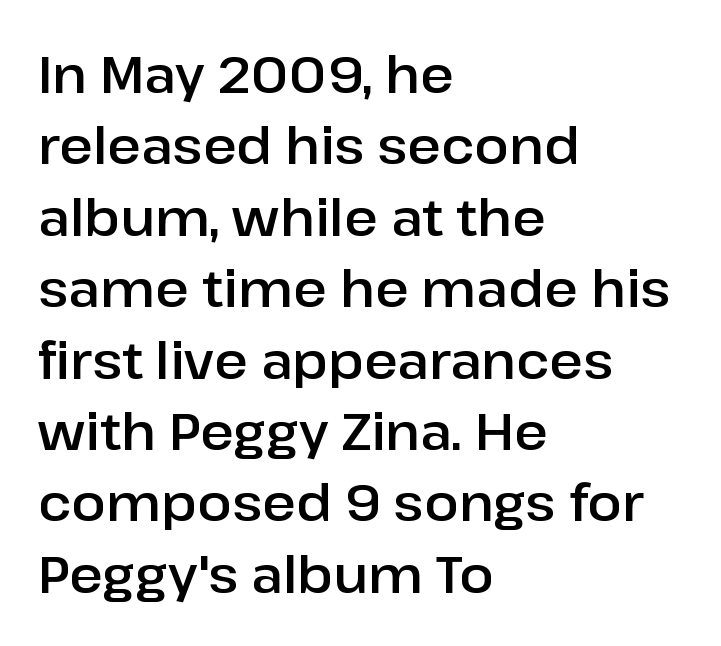
Q: Is the text italic (slanted)? A: No, it is upright.
Q: Is the typeface a serif or a sans-serif typeface? A: Sans-serif.
Q: Is the text underlined? A: No.
Q: How is the paragraph aligned? A: Left-aligned.
Q: Is the spacing between letters normal or unusually wide? A: Normal.
Q: Is the spacing between lines tight, normal or loose? A: Normal.
Q: Width (condensed, normal, or wide)? A: Normal.
Q: Stroke contrast? A: Low.
Q: x-height? A: Medium.
Q: Monospaced? A: No.
